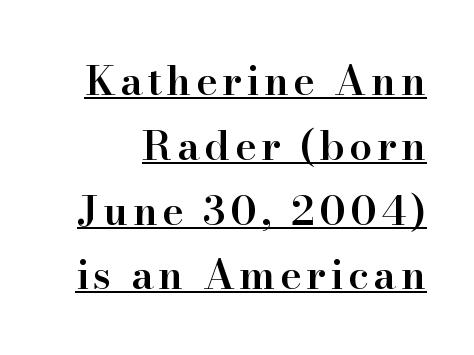
Q: Is the text bold? A: Semi-bold.
Q: Is the text italic (slanted)? A: No, it is upright.
Q: Is the typeface a serif or a sans-serif typeface? A: Serif.
Q: Is the text underlined? A: Yes.
Q: Is the spacing between lines tight, normal or loose? A: Normal.
Q: Width (condensed, normal, or wide)? A: Normal.
Q: Stroke contrast? A: High.
Q: x-height? A: Small.
Q: Monospaced? A: No.
